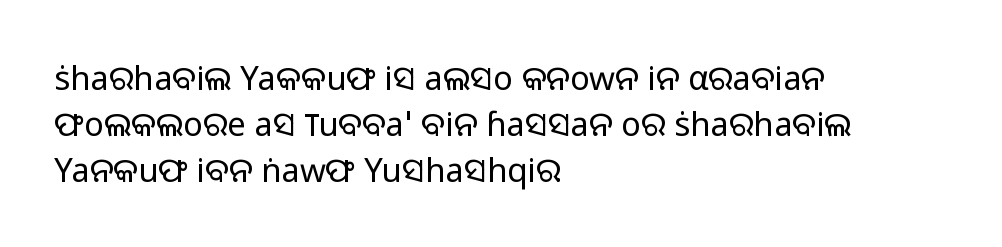
The image shows 33 px light sans-serif type, upright; set left-aligned, normal line spacing (1.4x), normal letter spacing, not underlined; low stroke contrast and a medium x-height.
